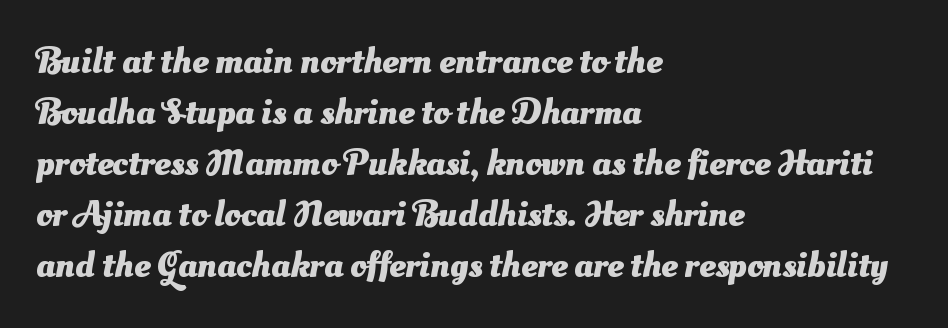
The image shows 36 px heavy sans-serif type; set left-aligned, normal line spacing (1.42x), normal letter spacing, not underlined; medium stroke contrast and a small x-height.
